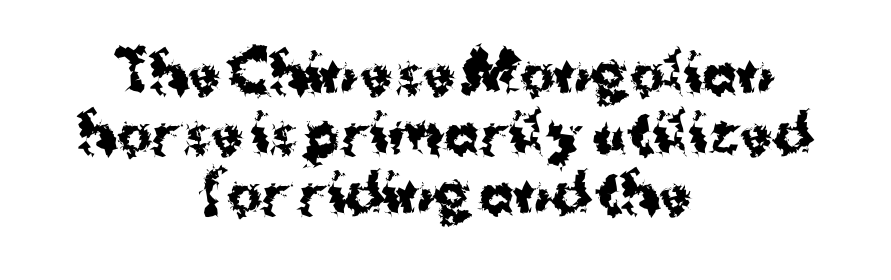
{"serif": "no", "italic": "no", "bold": "yes", "weight": "bold", "width": "normal", "stroke_contrast": "medium", "x_height": "medium", "monospaced": "no", "underline": "no", "align": "center", "line_spacing": "tight", "line_spacing_ratio": 1.13, "letter_spacing": "normal", "letter_spacing_em": 0.0, "glyph_px": 53}
